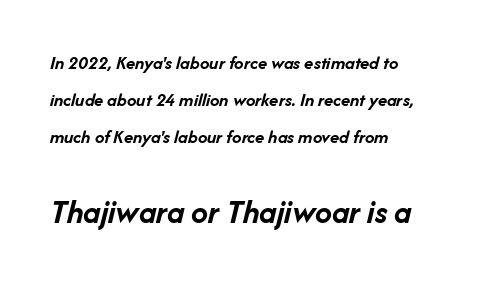
{"italic": "yes", "lean": "right", "slant_degrees": 14, "bold": "yes", "weight": "semibold", "width": "normal", "stroke_contrast": "low", "x_height": "medium", "monospaced": "no", "underline": "no", "align": "left", "line_spacing": "loose", "line_spacing_ratio": 1.96, "letter_spacing": "normal", "letter_spacing_em": 0.0, "larger_block": "second", "size_ratio": 1.79, "glyph_px": 34}
